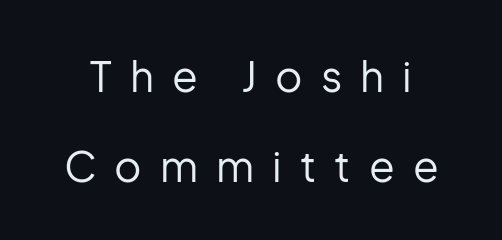
The image shows 42 px regular-weight sans-serif type, upright; set loose line spacing (2.14x), unusually wide letter spacing (+0.43 em), not underlined; low stroke contrast and a medium x-height.
